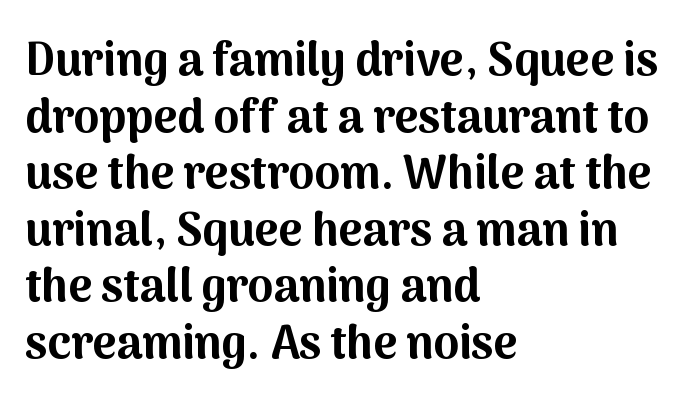
Summary of weight: heavy, a full bold. Upright lettering throughout. Varying glyph widths throughout — classic text-font behaviour. The horizontal fit of the characters is conventional and even.
